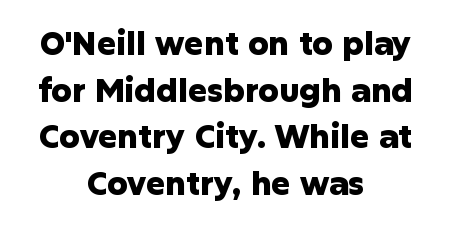
Q: Is the text bold? A: Yes.
Q: Is the text italic (slanted)? A: No, it is upright.
Q: Is the typeface a serif or a sans-serif typeface? A: Sans-serif.
Q: Is the text underlined? A: No.
Q: How is the paragraph aligned? A: Centered.
Q: Is the spacing between letters normal or unusually wide? A: Normal.
Q: Is the spacing between lines tight, normal or loose? A: Normal.
Q: Width (condensed, normal, or wide)? A: Normal.
Q: Stroke contrast? A: Low.
Q: x-height? A: Medium.
Q: Monospaced? A: No.
